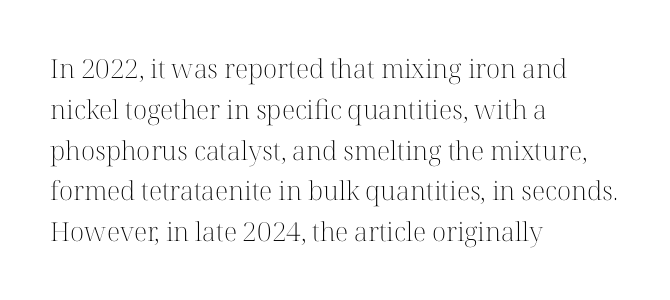
The image shows 26 px text type, upright; set left-aligned, normal line spacing (1.57x), normal letter spacing, not underlined.
